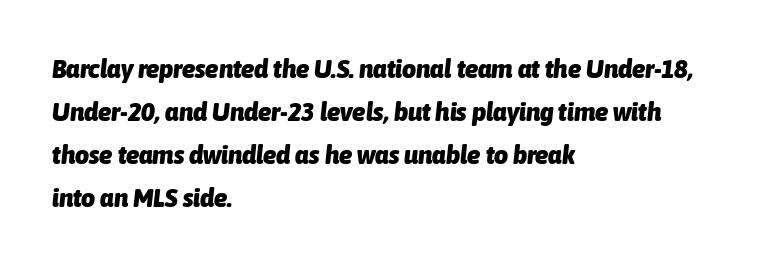
Q: Is the text bold? A: Yes.
Q: Is the text italic (slanted)? A: Yes, it leans right by about 6 degrees.
Q: Is the text underlined? A: No.
Q: How is the paragraph aligned? A: Left-aligned.
Q: Is the spacing between letters normal or unusually wide? A: Normal.
Q: Is the spacing between lines tight, normal or loose? A: Normal.
